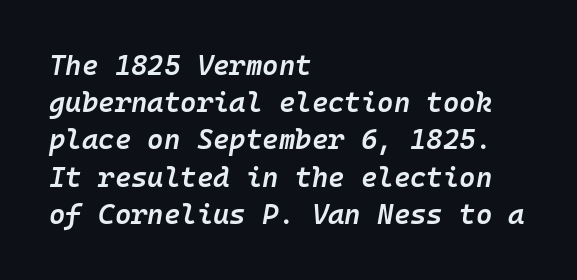
{"italic": "yes", "lean": "right", "slant_degrees": 10, "bold": "semi", "weight": "semibold", "width": "normal", "stroke_contrast": "low", "x_height": "medium", "monospaced": "yes", "underline": "no", "align": "left", "line_spacing": "normal", "line_spacing_ratio": 1.33, "letter_spacing": "normal", "letter_spacing_em": 0.0, "glyph_px": 28}
